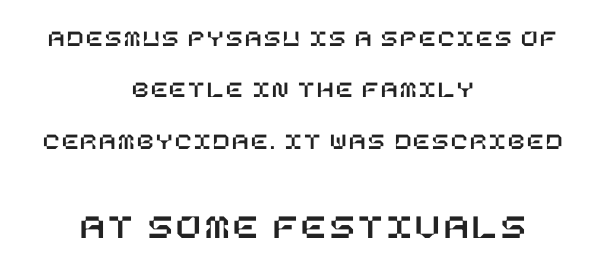
The image shows 36 px text type, upright; set centered, loose line spacing (2.14x), not underlined; the second (bottom) block is 1.5x larger; low stroke contrast and a large x-height.
